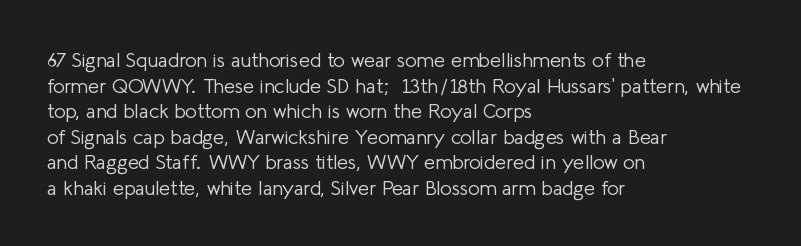
The image shows 20 px text type, upright; set left-aligned, normal line spacing (1.28x), normal letter spacing, not underlined.
